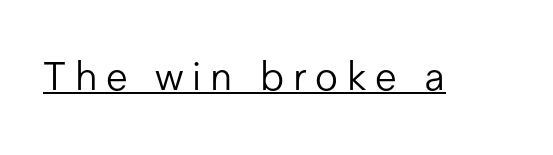
{"serif": "no", "italic": "no", "bold": "no", "weight": "light", "width": "normal", "stroke_contrast": "low", "x_height": "medium", "monospaced": "no", "underline": "yes", "letter_spacing": "wide", "letter_spacing_em": 0.22, "glyph_px": 40}
